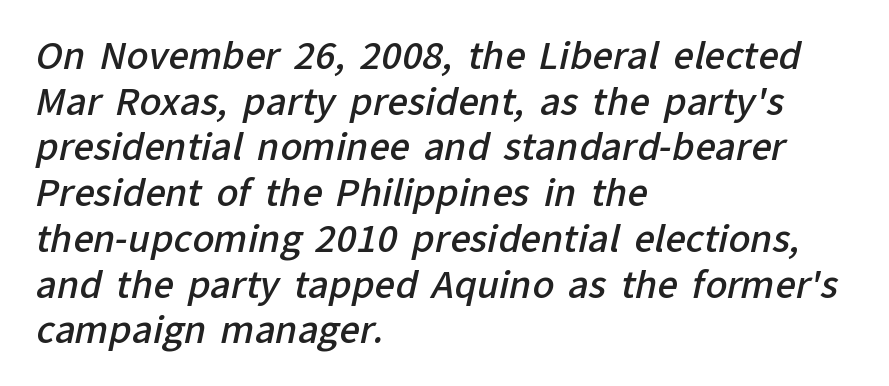
Q: Is the text bold? A: Semi-bold.
Q: Is the typeface a serif or a sans-serif typeface? A: Sans-serif.
Q: Is the text underlined? A: No.
Q: How is the paragraph aligned? A: Left-aligned.
Q: Is the spacing between letters normal or unusually wide? A: Normal.
Q: Is the spacing between lines tight, normal or loose? A: Normal.
Q: Width (condensed, normal, or wide)? A: Normal.
Q: Stroke contrast? A: Low.
Q: x-height? A: Medium.
Q: Monospaced? A: No.
